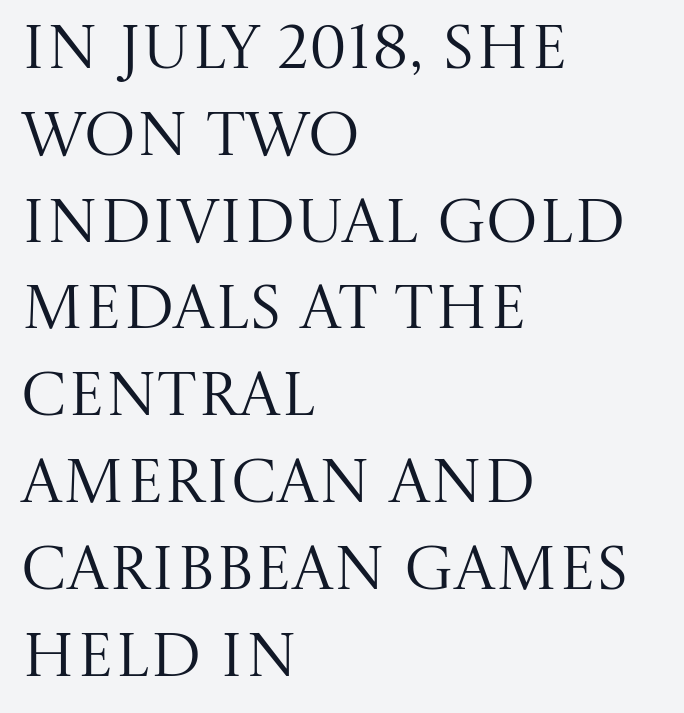
The image shows 62 px regular-weight serif type, upright; set left-aligned, normal line spacing (1.4x), normal letter spacing, not underlined; medium stroke contrast and a large x-height.
